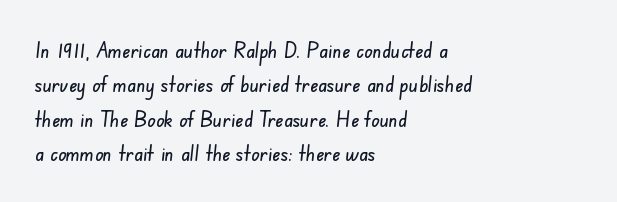
The image shows 22 px text type; set left-aligned, normal line spacing (1.56x), normal letter spacing, not underlined.
